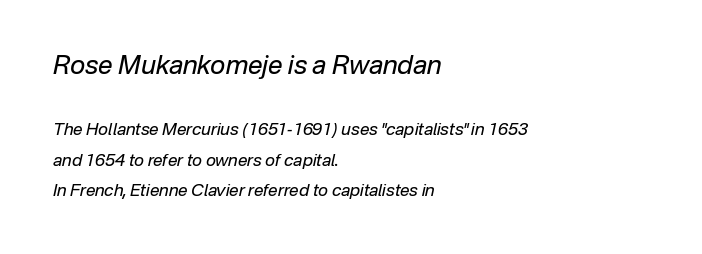
This is not heavy type; no bold has been used. In terms of posture, this sample is oblique. Lines of text with bare space underneath. Tracking here is standard; glyphs follow each other at the usual distance.
